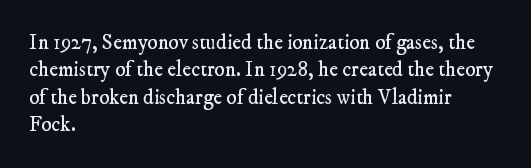
The image shows 21 px text type; set left-aligned, normal line spacing (1.3x), normal letter spacing, not underlined.
